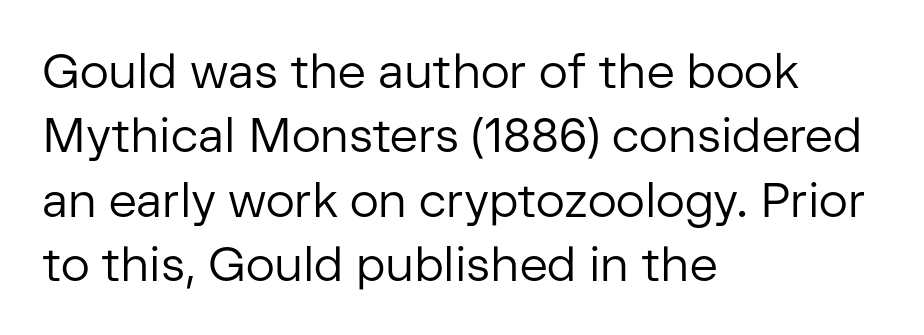
The image shows 48 px regular-weight sans-serif type, upright; set left-aligned, normal line spacing (1.34x), normal letter spacing, not underlined; low stroke contrast and a medium x-height.
